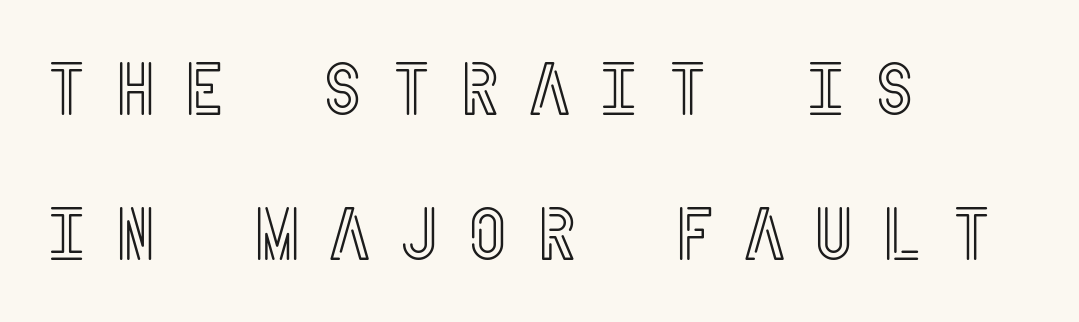
{"italic": "no", "width": "condensed", "x_height": "large", "underline": "no", "align": "left", "line_spacing": "loose", "line_spacing_ratio": 1.96, "letter_spacing": "wide", "letter_spacing_em": 0.35, "glyph_px": 74}
